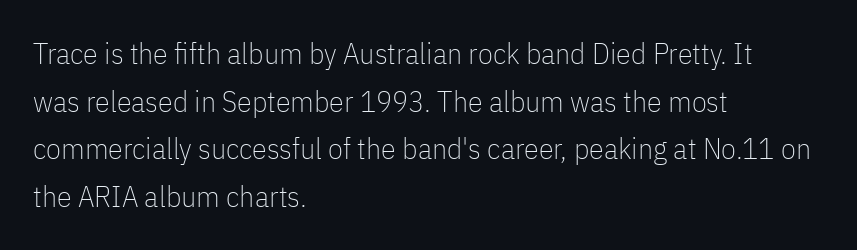
{"serif": "no", "italic": "no", "bold": "no", "weight": "thin", "width": "condensed", "stroke_contrast": "low", "x_height": "medium", "monospaced": "no", "underline": "no", "align": "left", "line_spacing": "normal", "line_spacing_ratio": 1.59, "letter_spacing": "normal", "letter_spacing_em": 0.0, "glyph_px": 30}
